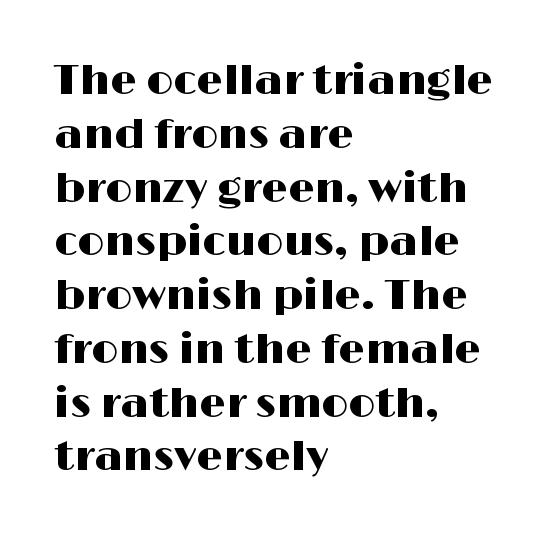
{"serif": "no", "italic": "no", "width": "wide", "stroke_contrast": "high", "x_height": "medium", "monospaced": "no", "underline": "no", "align": "left", "line_spacing": "normal", "line_spacing_ratio": 1.28, "letter_spacing": "normal", "letter_spacing_em": 0.0, "glyph_px": 42}
